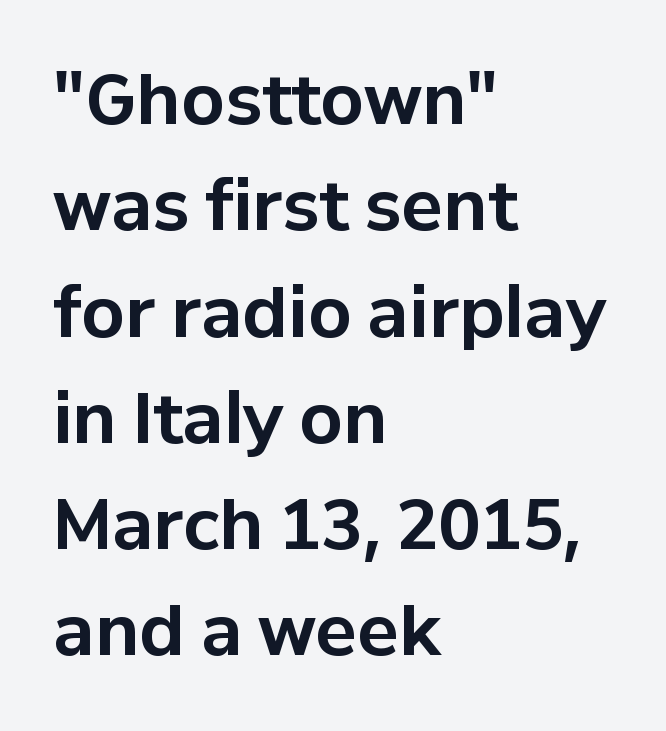
Q: Is the text bold? A: Yes.
Q: Is the text italic (slanted)? A: No, it is upright.
Q: Is the typeface a serif or a sans-serif typeface? A: Sans-serif.
Q: Is the text underlined? A: No.
Q: How is the paragraph aligned? A: Left-aligned.
Q: Is the spacing between letters normal or unusually wide? A: Normal.
Q: Is the spacing between lines tight, normal or loose? A: Normal.
Q: Width (condensed, normal, or wide)? A: Normal.
Q: Stroke contrast? A: Low.
Q: x-height? A: Medium.
Q: Monospaced? A: No.
